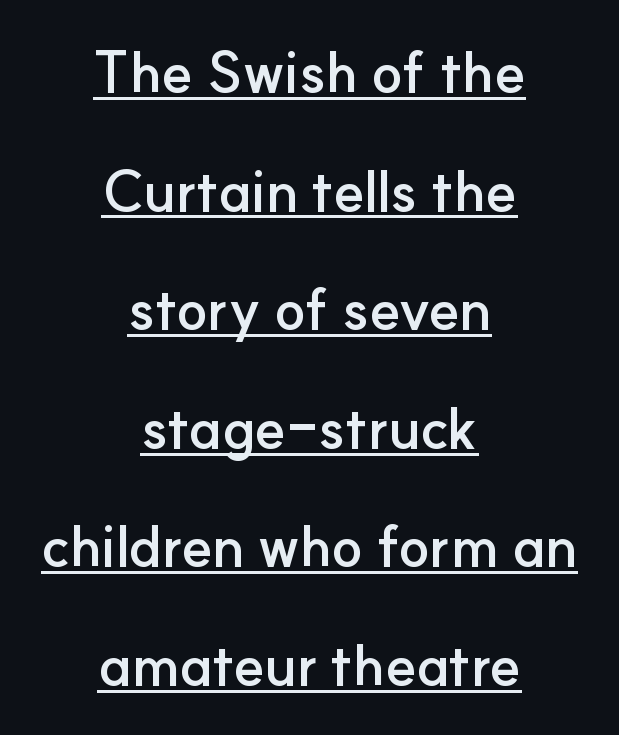
The image shows 57 px semibold sans-serif type, upright; set centered, loose line spacing (2.08x), normal letter spacing, underlined; low stroke contrast and a small x-height.
